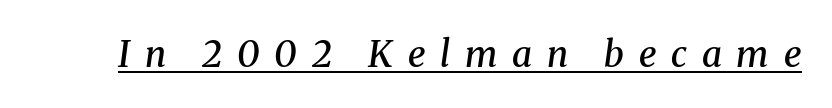
Q: Is the text bold? A: Semi-bold.
Q: Is the text italic (slanted)? A: Yes, it leans right by about 8 degrees.
Q: Is the typeface a serif or a sans-serif typeface? A: Serif.
Q: Is the text underlined? A: Yes.
Q: Is the spacing between letters normal or unusually wide? A: Unusually wide.
Q: Width (condensed, normal, or wide)? A: Normal.
Q: Stroke contrast? A: Medium.
Q: x-height? A: Medium.
Q: Monospaced? A: No.
